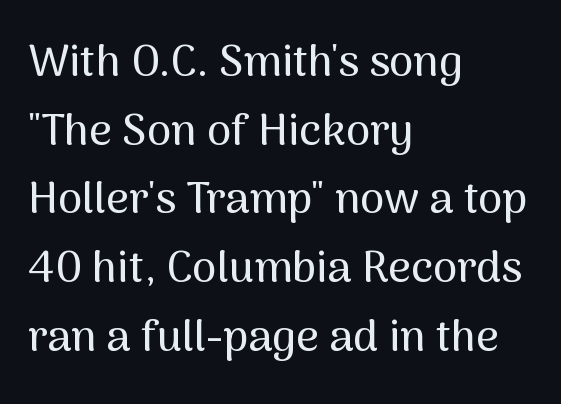
The image shows 44 px sans-serif type, upright; set left-aligned, normal line spacing (1.56x), normal letter spacing, not underlined; medium stroke contrast and a medium x-height.
